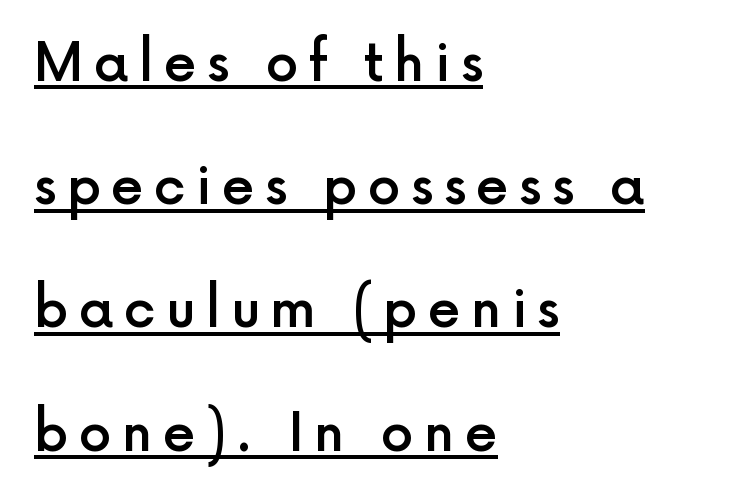
{"serif": "no", "italic": "no", "bold": "semi", "weight": "semibold", "width": "normal", "x_height": "medium", "monospaced": "no", "underline": "yes", "align": "left", "line_spacing": "loose", "line_spacing_ratio": 2.37, "letter_spacing": "wide", "letter_spacing_em": 0.2, "glyph_px": 52}
